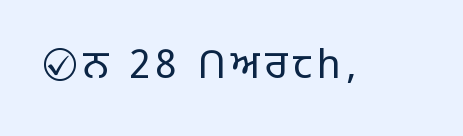
Do the letters lean? They stand straight. The type family on display is of the sans-serif kind. Stem width sits at or under what a default text font uses. These lines are rendered in a variable-pitch font. Nobody drew a line under any word here.
